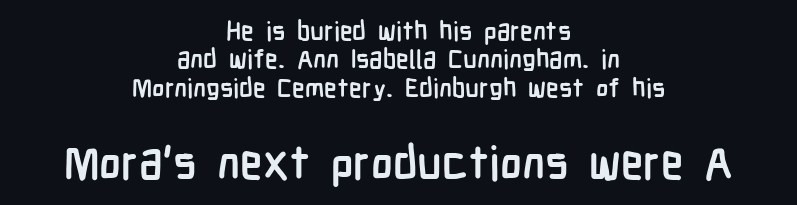
{"serif": "no", "italic": "no", "bold": "yes", "weight": "semibold", "width": "condensed", "stroke_contrast": "low", "x_height": "medium", "monospaced": "no", "underline": "no", "align": "center", "line_spacing": "tight", "line_spacing_ratio": 1.09, "letter_spacing": "normal", "letter_spacing_em": 0.0, "larger_block": "second", "size_ratio": 1.77, "glyph_px": 46}
